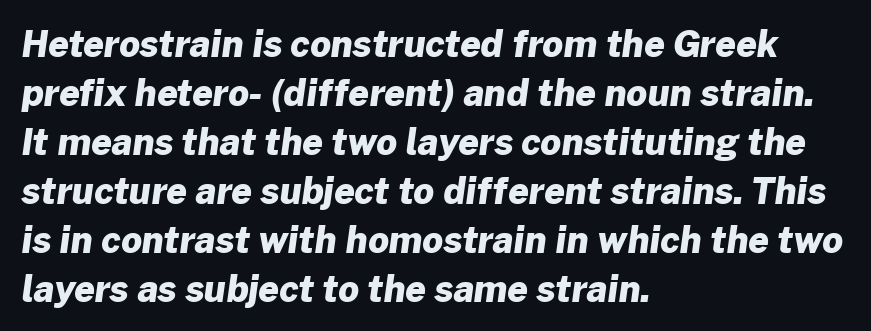
{"serif": "no", "bold": "yes", "weight": "heavy", "width": "normal", "stroke_contrast": "low", "x_height": "medium", "monospaced": "no", "underline": "no", "align": "left", "line_spacing": "normal", "line_spacing_ratio": 1.36, "letter_spacing": "normal", "letter_spacing_em": 0.0, "glyph_px": 36}
